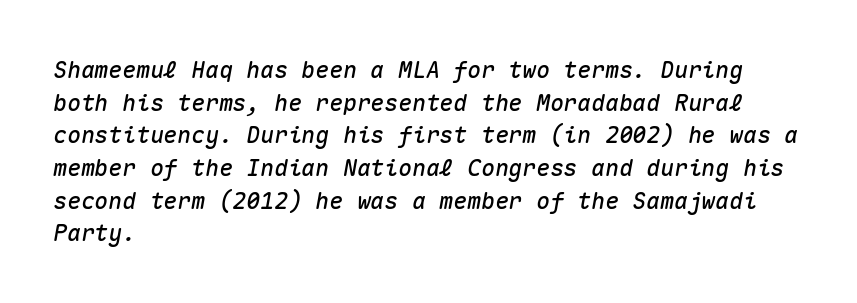
The image shows 23 px text type, italic (leaning right); set left-aligned, normal line spacing (1.42x), normal letter spacing, not underlined.
